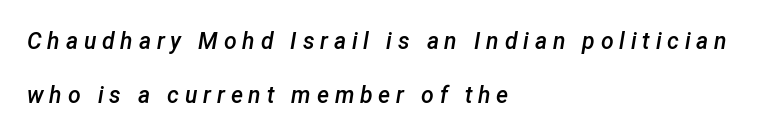
Just letters on the line, the space beneath them empty. The whole block is typeset with a tilt. The designer dialed line spacing up above the default. The passage is arranged the way most books set body copy — flush left. Each glyph is drawn with semibold strokes, heavier than normal yet not fully bold.
